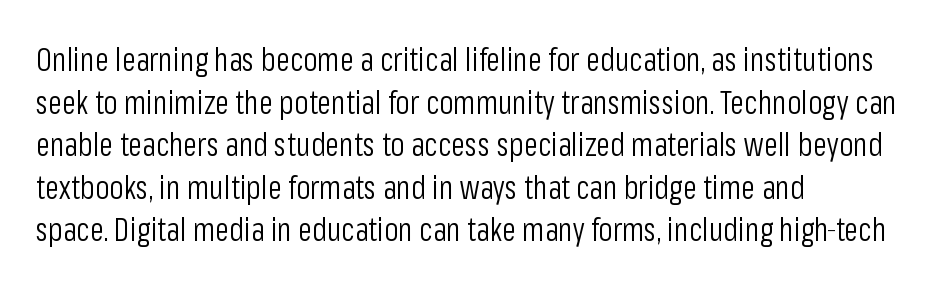
The image shows 32 px light, condensed sans-serif type, upright; set left-aligned, normal line spacing (1.33x), normal letter spacing, not underlined; low stroke contrast and a medium x-height.
